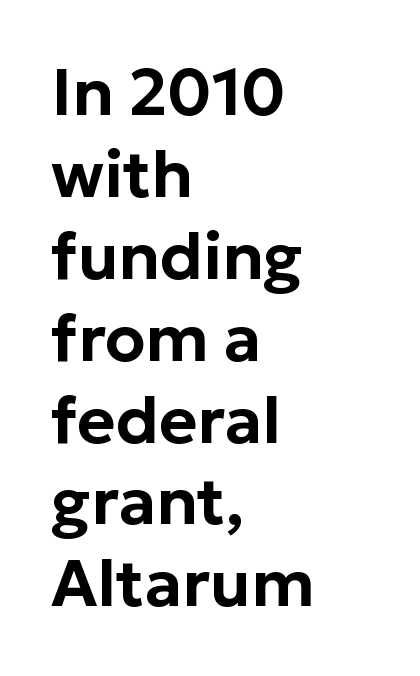
Each word holds together tightly as a unit, with standard inter-letter gaps. Has an underline been added? It has not. This is sans-serif lettering, the kind often seen on screens and signage. Posture: vertical. What's the leading like? Ordinary, nothing unusual. Notice how the passage keeps a crisp vertical edge on the left only.
